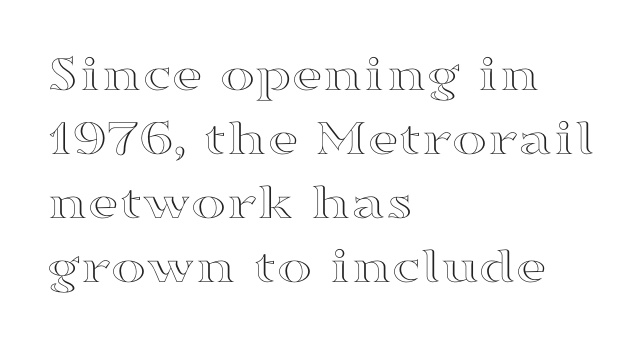
These lines keep a tight, regular rhythm from letter to letter. Style check: upright. Caption: multi-line text, flush left, ragged right. The rendering uses natural spacing where letterforms have individual widths. Words float on clear page, feet unadorned.
